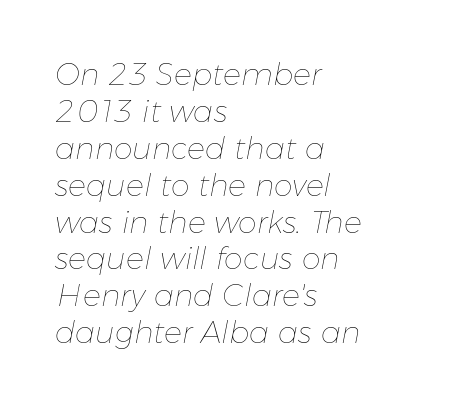
Q: Is the text bold? A: No.
Q: Is the text italic (slanted)? A: Yes, it leans right by about 11 degrees.
Q: Is the text underlined? A: No.
Q: How is the paragraph aligned? A: Left-aligned.
Q: Is the spacing between letters normal or unusually wide? A: Normal.
Q: Width (condensed, normal, or wide)? A: Normal.
Q: Stroke contrast? A: Low.
Q: x-height? A: Medium.
Q: Monospaced? A: No.
